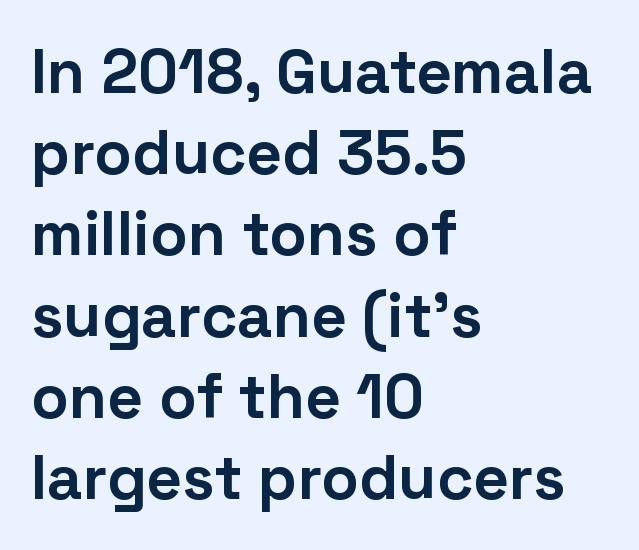
Q: Is the text bold? A: Yes.
Q: Is the text italic (slanted)? A: No, it is upright.
Q: Is the typeface a serif or a sans-serif typeface? A: Sans-serif.
Q: Is the text underlined? A: No.
Q: How is the paragraph aligned? A: Left-aligned.
Q: Is the spacing between letters normal or unusually wide? A: Normal.
Q: Is the spacing between lines tight, normal or loose? A: Normal.
Q: Width (condensed, normal, or wide)? A: Normal.
Q: Stroke contrast? A: Low.
Q: x-height? A: Medium.
Q: Monospaced? A: No.
